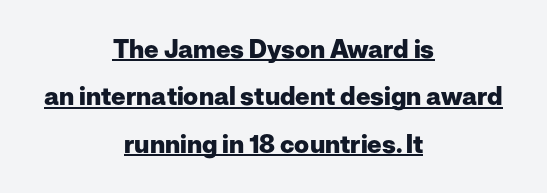
Italic? Not at all — the glyphs are vertical. Pretty heavy lettering here — definitely bold. Glyph-to-glyph distance matches everyday printed text. The line-height multiplier appears high, well above default. Centered paragraph, ragged on both sides.
